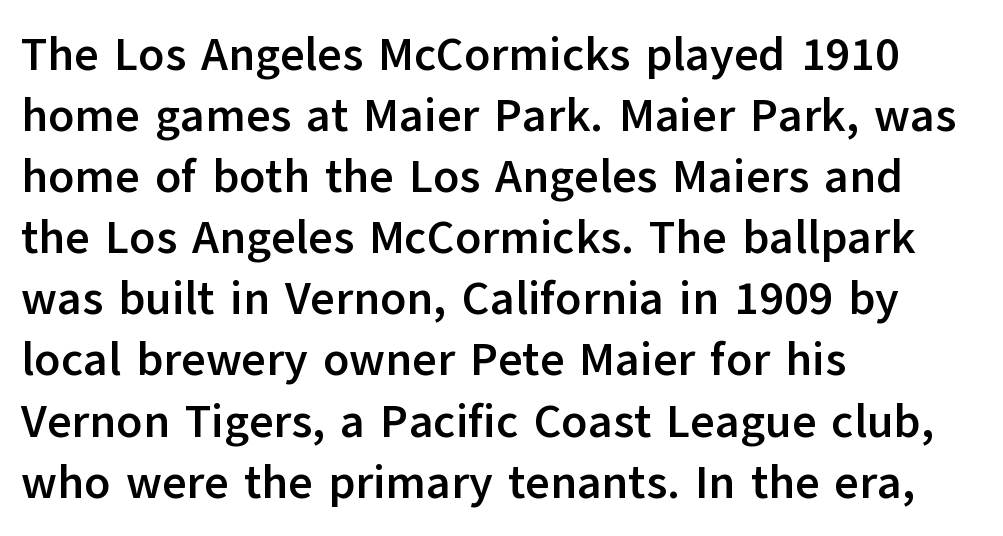
Q: Is the text bold? A: Yes.
Q: Is the text italic (slanted)? A: No, it is upright.
Q: Is the typeface a serif or a sans-serif typeface? A: Sans-serif.
Q: Is the text underlined? A: No.
Q: How is the paragraph aligned? A: Left-aligned.
Q: Is the spacing between letters normal or unusually wide? A: Normal.
Q: Is the spacing between lines tight, normal or loose? A: Normal.
Q: Width (condensed, normal, or wide)? A: Normal.
Q: Stroke contrast? A: Low.
Q: x-height? A: Medium.
Q: Monospaced? A: No.
